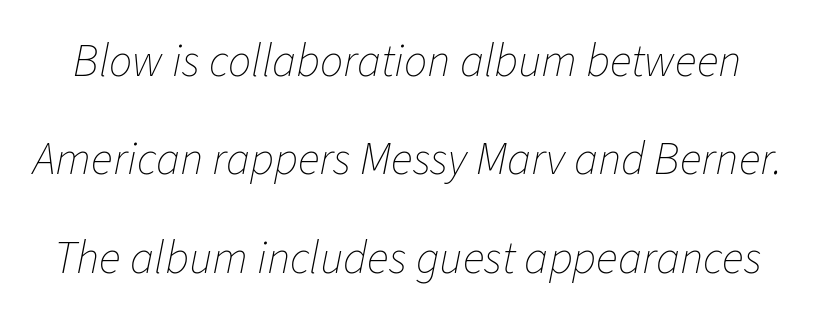
Q: Is the text bold? A: No.
Q: Is the text italic (slanted)? A: Yes, it leans right by about 11 degrees.
Q: Is the text underlined? A: No.
Q: Is the spacing between letters normal or unusually wide? A: Normal.
Q: Is the spacing between lines tight, normal or loose? A: Loose.
Q: Width (condensed, normal, or wide)? A: Normal.
Q: Stroke contrast? A: Low.
Q: x-height? A: Medium.
Q: Monospaced? A: No.
